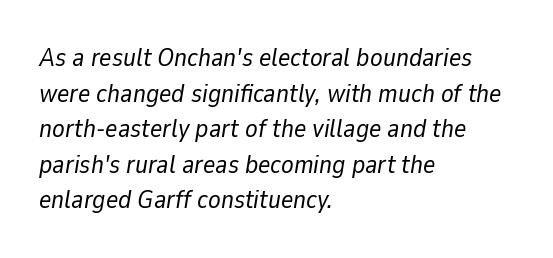
Q: Is the text bold? A: No.
Q: Is the text italic (slanted)? A: Yes, it leans right by about 9 degrees.
Q: Is the text underlined? A: No.
Q: How is the paragraph aligned? A: Left-aligned.
Q: Is the spacing between letters normal or unusually wide? A: Normal.
Q: Is the spacing between lines tight, normal or loose? A: Normal.
